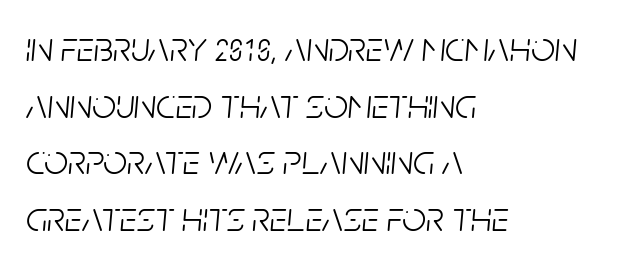
These lines are rendered in a variable-pitch font. The strokes are not fattened; the text isn't bold. Baseline-to-baseline distance is the conventional proportion of letter height. Unmarked baselines from the first word to the last.
